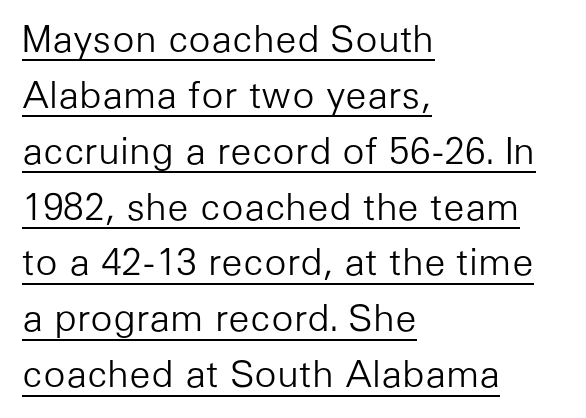
The image shows 37 px light sans-serif type, upright; set left-aligned, normal line spacing (1.51x), normal letter spacing, underlined; low stroke contrast and a medium x-height.
